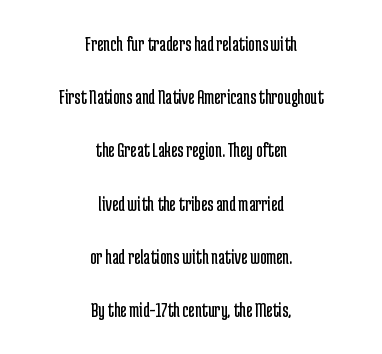
The image shows 22 px text type, upright; set centered, loose line spacing (2.42x), normal letter spacing, not underlined.
